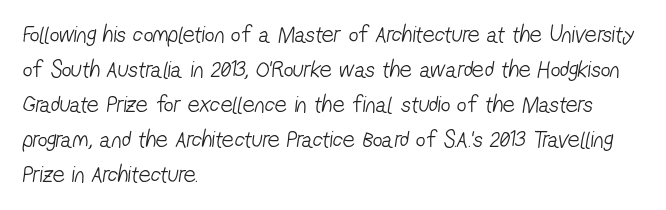
{"bold": "no", "underline": "no", "align": "left", "line_spacing": "normal", "line_spacing_ratio": 1.46, "letter_spacing": "normal", "letter_spacing_em": 0.0, "glyph_px": 24}
